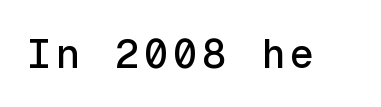
{"serif": "no", "italic": "no", "width": "normal", "x_height": "medium", "monospaced": "yes", "underline": "no", "glyph_px": 40}
